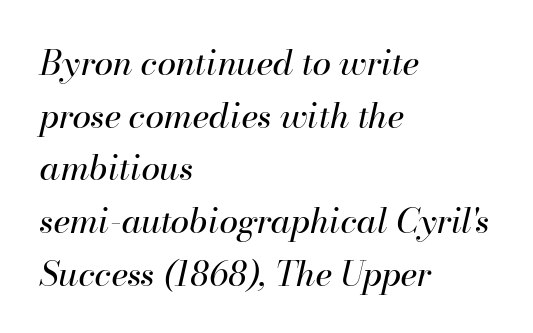
Q: Is the text bold? A: No.
Q: Is the text italic (slanted)? A: Yes, it leans right by about 13 degrees.
Q: Is the text underlined? A: No.
Q: How is the paragraph aligned? A: Left-aligned.
Q: Is the spacing between letters normal or unusually wide? A: Normal.
Q: Is the spacing between lines tight, normal or loose? A: Normal.
Q: Width (condensed, normal, or wide)? A: Normal.
Q: Stroke contrast? A: High.
Q: x-height? A: Small.
Q: Monospaced? A: No.
